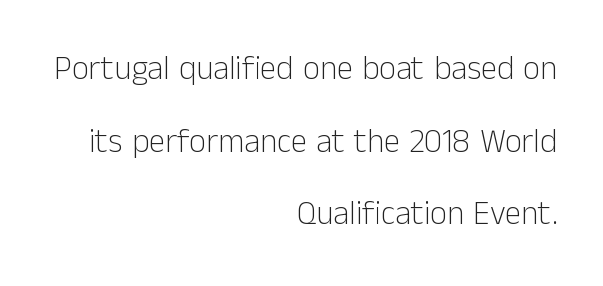
{"serif": "no", "italic": "no", "bold": "no", "weight": "light", "width": "normal", "stroke_contrast": "low", "x_height": "medium", "monospaced": "no", "underline": "no", "align": "right", "line_spacing": "loose", "line_spacing_ratio": 2.2, "letter_spacing": "normal", "letter_spacing_em": 0.0, "glyph_px": 33}
